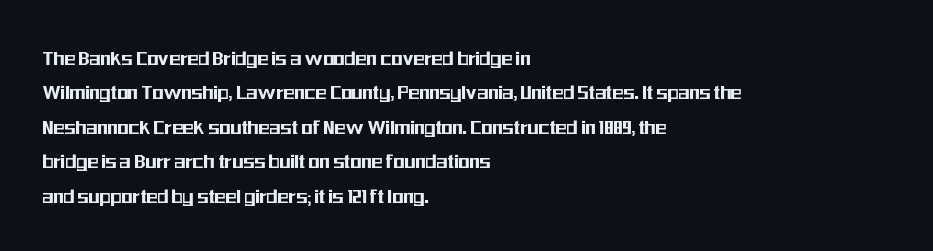
{"italic": "no", "underline": "no", "align": "left", "line_spacing": "normal", "line_spacing_ratio": 1.5, "letter_spacing": "normal", "letter_spacing_em": 0.0, "glyph_px": 23}
